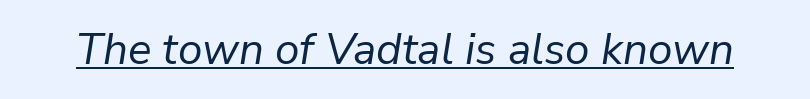
The image shows 44 px regular-weight type, italic (leaning right); set normal letter spacing, underlined; low stroke contrast and a medium x-height.
